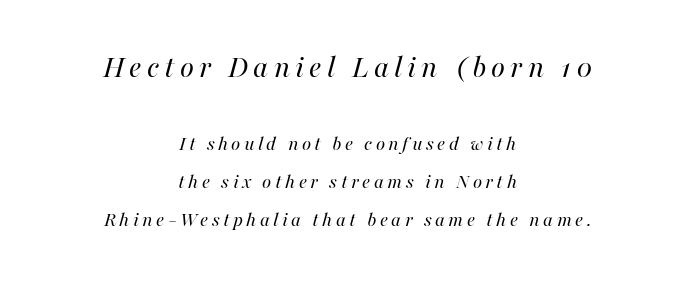
{"italic": "yes", "lean": "right", "slant_degrees": 16, "bold": "no", "weight": "regular", "width": "normal", "stroke_contrast": "high", "x_height": "medium", "monospaced": "no", "underline": "no", "align": "center", "line_spacing_ratio": 1.8, "larger_block": "first", "size_ratio": 1.52, "glyph_px": 32}
